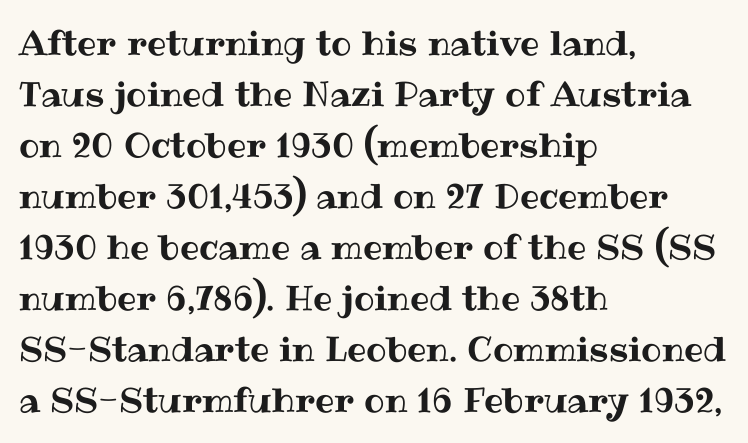
The image shows 34 px text type, upright; set left-aligned, normal line spacing (1.5x), normal letter spacing, not underlined; medium stroke contrast and a medium x-height.
